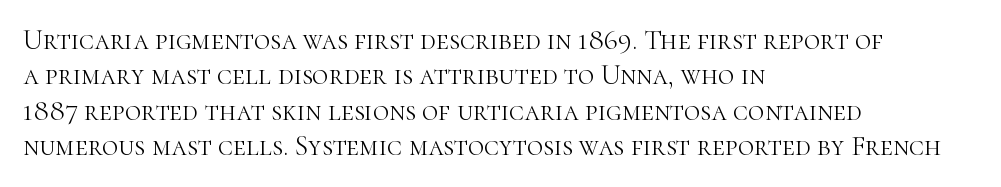
The passage is arranged the way most books set body copy — flush left. Notice how descenders clear the ascenders below comfortably — that's standard leading. You can tell from the footed stems that serif type was used. Look at the tracking — it's just the regular setting, nothing added. Each stroke keeps to a modest, everyday thickness or less. You could not count columns in this text — the font is proportionally spaced.
